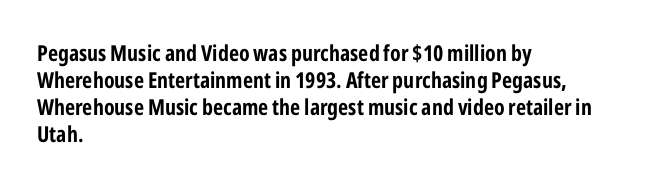
Q: Is the text bold? A: Yes.
Q: Is the text italic (slanted)? A: No, it is upright.
Q: Is the text underlined? A: No.
Q: How is the paragraph aligned? A: Left-aligned.
Q: Is the spacing between letters normal or unusually wide? A: Normal.
